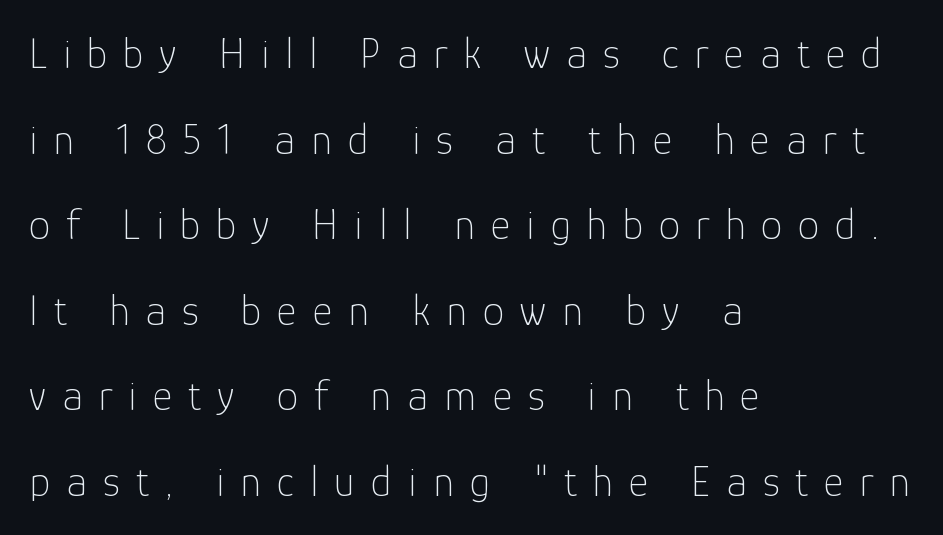
{"serif": "no", "italic": "no", "bold": "no", "weight": "thin", "width": "normal", "stroke_contrast": "low", "x_height": "medium", "monospaced": "no", "underline": "no", "align": "left", "line_spacing": "loose", "line_spacing_ratio": 1.99, "letter_spacing": "wide", "letter_spacing_em": 0.37, "glyph_px": 43}
